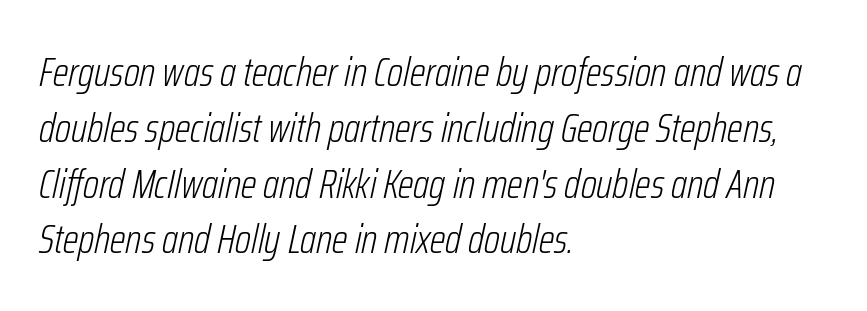
The strokes carry an ordinary text weight at most. A typesetter would call this proportional, since set widths differ per character. Horizontal bands of white between lines are of average thickness. The face used here is rendered with its standard letterfit.
